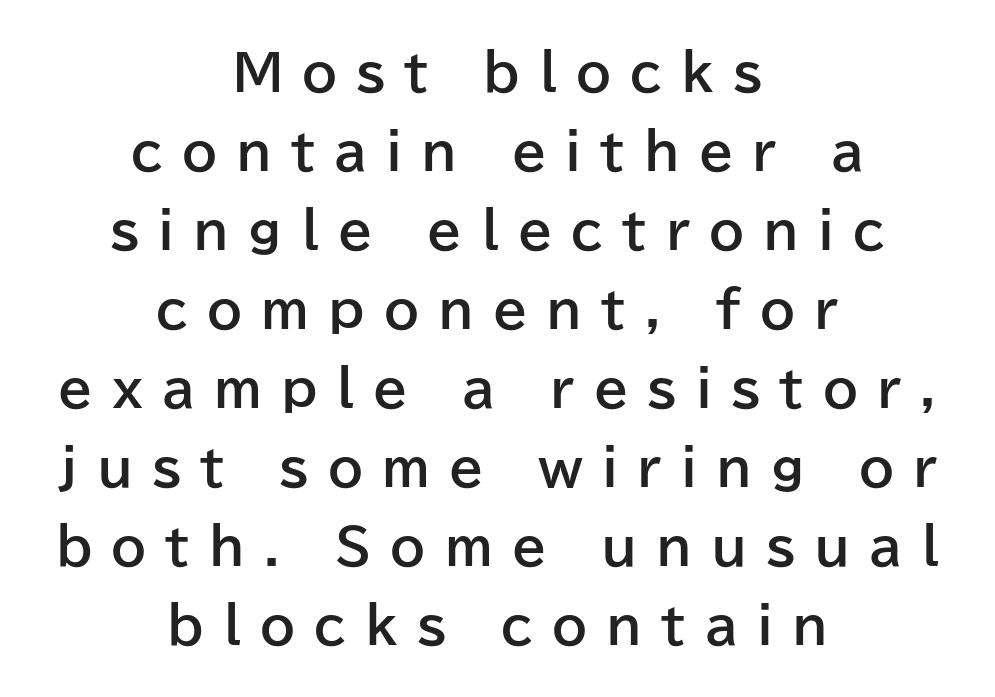
Q: Is the text bold? A: Yes.
Q: Is the text italic (slanted)? A: No, it is upright.
Q: Is the typeface a serif or a sans-serif typeface? A: Sans-serif.
Q: Is the text underlined? A: No.
Q: How is the paragraph aligned? A: Centered.
Q: Is the spacing between letters normal or unusually wide? A: Unusually wide.
Q: Is the spacing between lines tight, normal or loose? A: Normal.
Q: Width (condensed, normal, or wide)? A: Normal.
Q: Stroke contrast? A: Low.
Q: x-height? A: Medium.
Q: Monospaced? A: No.
